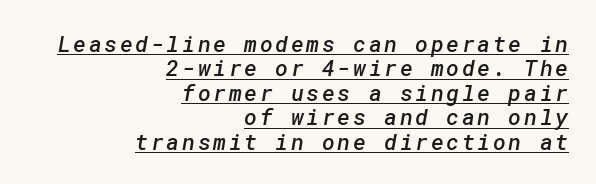
Q: Is the text bold? A: Semi-bold.
Q: Is the text underlined? A: Yes.
Q: How is the paragraph aligned? A: Right-aligned.
Q: Is the spacing between lines tight, normal or loose? A: Tight.
